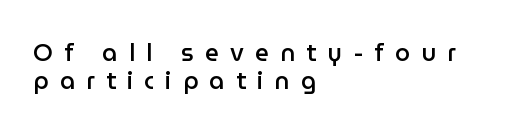
{"italic": "no", "bold": "semi", "underline": "no", "align": "left", "line_spacing_ratio": 1.17, "letter_spacing": "wide", "letter_spacing_em": 0.47, "glyph_px": 24}
